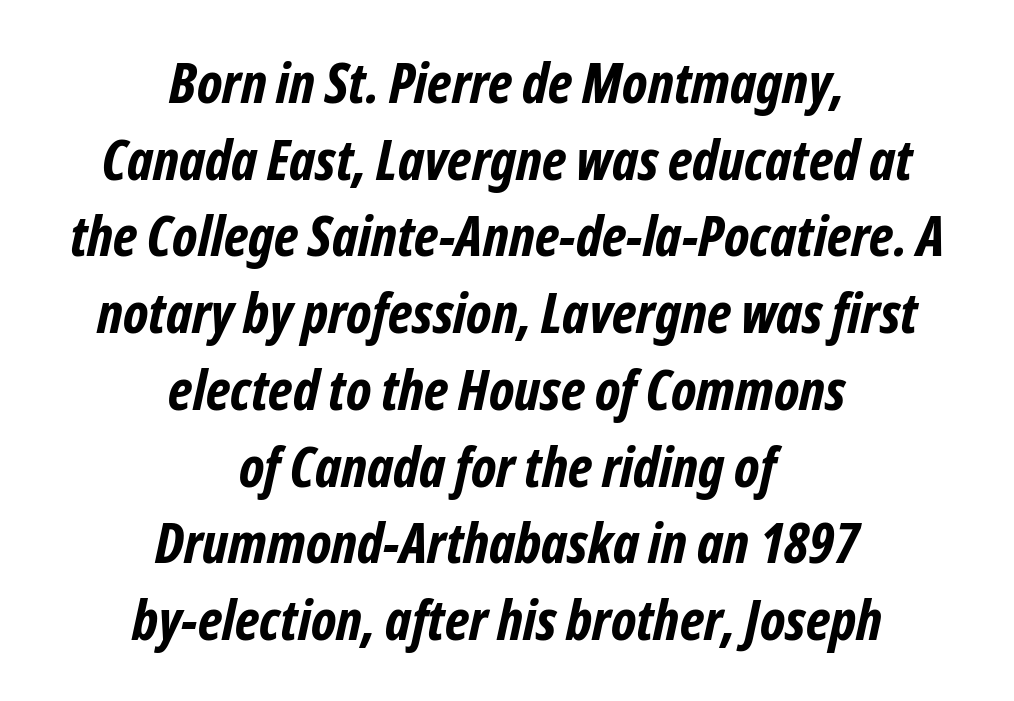
Q: Is the text bold? A: Yes.
Q: Is the typeface a serif or a sans-serif typeface? A: Sans-serif.
Q: Is the text underlined? A: No.
Q: How is the paragraph aligned? A: Centered.
Q: Is the spacing between letters normal or unusually wide? A: Normal.
Q: Is the spacing between lines tight, normal or loose? A: Normal.
Q: Width (condensed, normal, or wide)? A: Condensed.
Q: Stroke contrast? A: Low.
Q: x-height? A: Medium.
Q: Monospaced? A: No.
